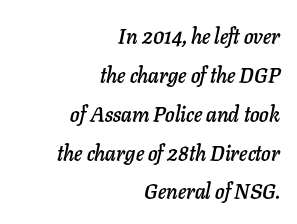
This is oblique type, the kind used for emphasis or titles. Unmarked baselines from the first word to the last. Which margin do the lines hug? The right one — the left edge is uneven. The type is set solid horizontally, with unmodified tracking.
